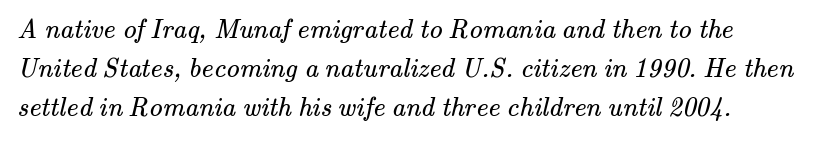
The strokes carry an ordinary text weight at most. Vertically, the passage feels balanced, rows spaced as you'd expect. Letter spacing: default. Has an underline been added? It has not.
